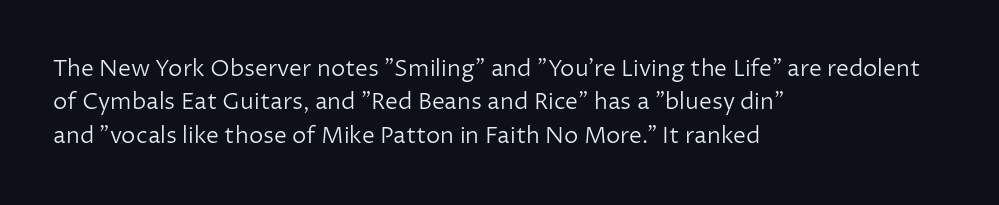
How would I describe the line gaps? Plain and ordinary. Just letters on the line, the space beneath them empty. Alignment: flush left. In terms of posture, this sample is upright.
